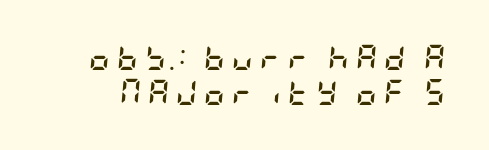
Its strokes are broad and dark, the hallmark of bold type. Underline: absent. The specimen reads as italic at a glance. Loose tracking; the words dissolve into strings of separated letters.
